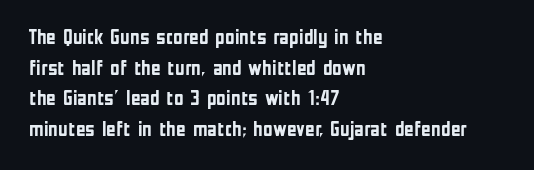
The image shows 21 px bold type, upright; set left-aligned, normal line spacing (1.46x), normal letter spacing, not underlined.
